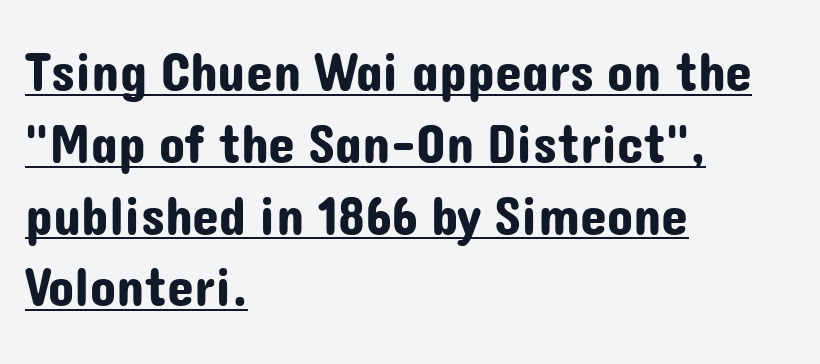
Q: Is the text italic (slanted)? A: No, it is upright.
Q: Is the typeface a serif or a sans-serif typeface? A: Sans-serif.
Q: Is the text underlined? A: Yes.
Q: How is the paragraph aligned? A: Left-aligned.
Q: Is the spacing between letters normal or unusually wide? A: Normal.
Q: Is the spacing between lines tight, normal or loose? A: Normal.
Q: Width (condensed, normal, or wide)? A: Normal.
Q: Stroke contrast? A: Low.
Q: x-height? A: Medium.
Q: Monospaced? A: No.
